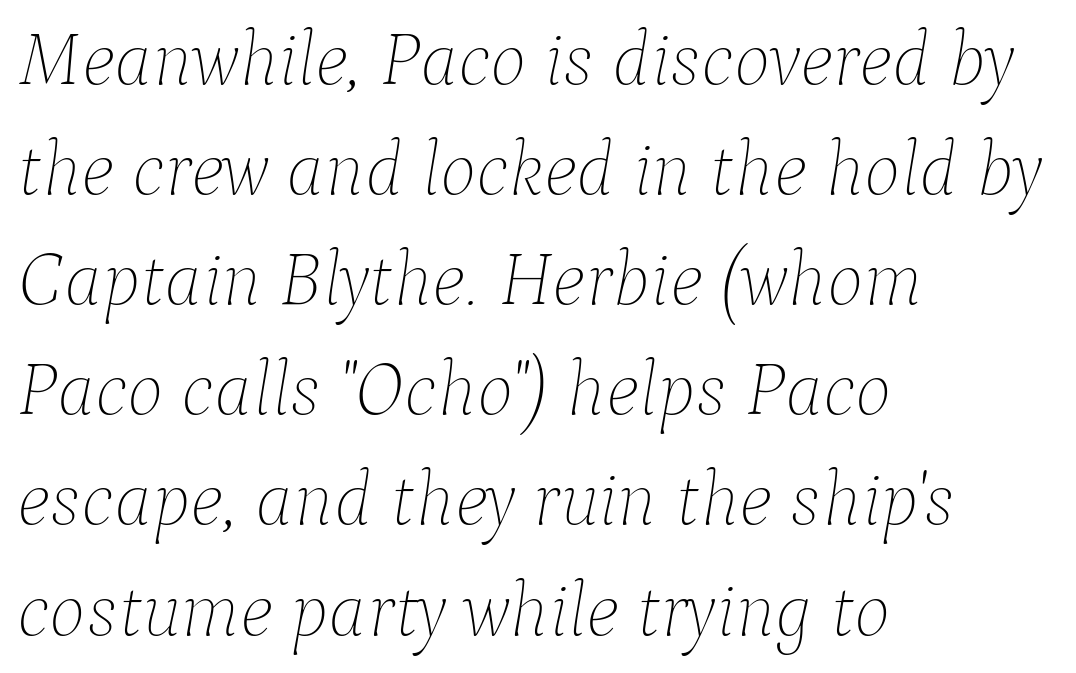
Q: Is the text bold? A: No.
Q: Is the text italic (slanted)? A: Yes, it leans right by about 9 degrees.
Q: Is the text underlined? A: No.
Q: How is the paragraph aligned? A: Left-aligned.
Q: Is the spacing between letters normal or unusually wide? A: Normal.
Q: Is the spacing between lines tight, normal or loose? A: Normal.
Q: Width (condensed, normal, or wide)? A: Normal.
Q: Stroke contrast? A: Low.
Q: x-height? A: Medium.
Q: Monospaced? A: No.
